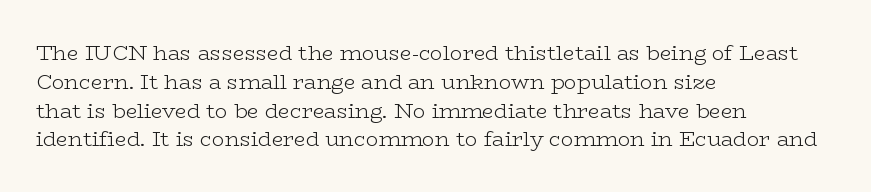
{"italic": "no", "bold": "no", "underline": "no", "align": "left", "line_spacing": "normal", "line_spacing_ratio": 1.37, "letter_spacing": "normal", "letter_spacing_em": 0.0, "glyph_px": 21}
